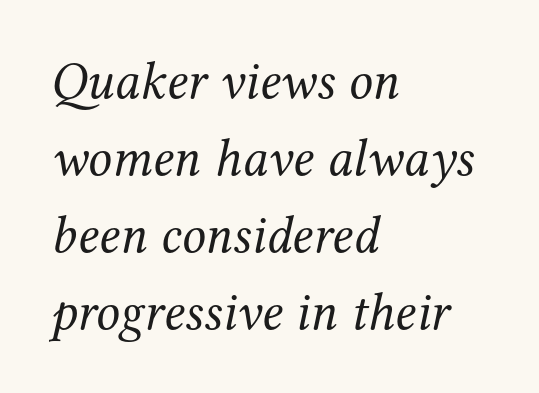
Weight class: somewhere from thin through regular. A typesetter would call this proportional, since set widths differ per character. Underline: absent. This sample uses an oblique cut, with every glyph tilted off the vertical. Letterform terminals end in serifs throughout the passage.
